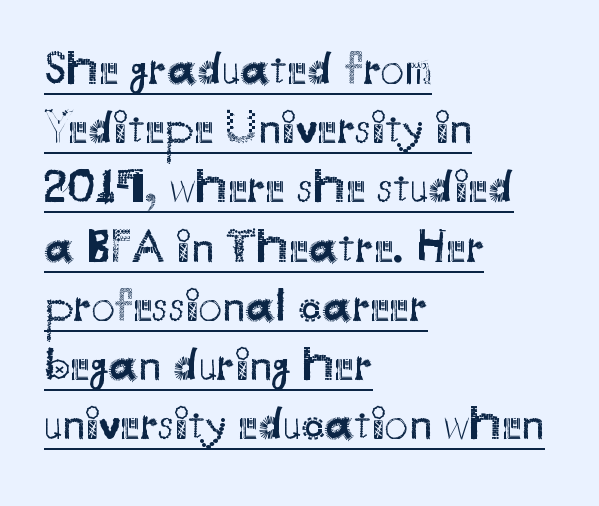
Q: Is the text bold? A: No.
Q: Is the text italic (slanted)? A: No, it is upright.
Q: Is the typeface a serif or a sans-serif typeface? A: Sans-serif.
Q: Is the text underlined? A: Yes.
Q: How is the paragraph aligned? A: Left-aligned.
Q: Is the spacing between letters normal or unusually wide? A: Normal.
Q: Is the spacing between lines tight, normal or loose? A: Normal.
Q: Width (condensed, normal, or wide)? A: Normal.
Q: Stroke contrast? A: Medium.
Q: x-height? A: Small.
Q: Monospaced? A: No.
